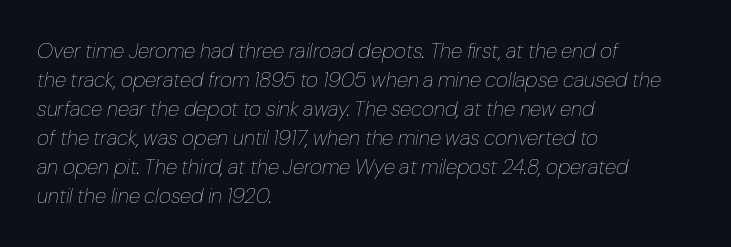
{"italic": "yes", "lean": "right", "slant_degrees": 10, "bold": "no", "underline": "no", "align": "left", "line_spacing": "normal", "line_spacing_ratio": 1.38, "letter_spacing": "normal", "letter_spacing_em": 0.0, "glyph_px": 21}
